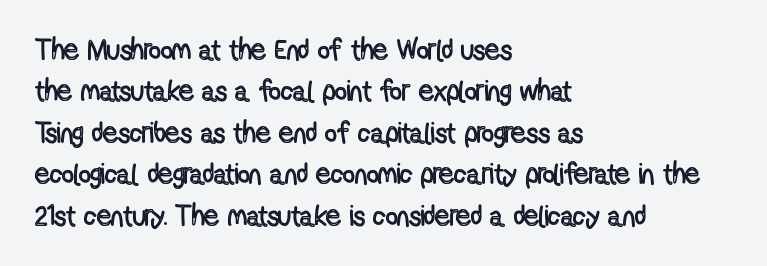
The image shows 29 px condensed type, upright; set left-aligned, normal line spacing (1.43x), normal letter spacing, not underlined; a medium x-height.
